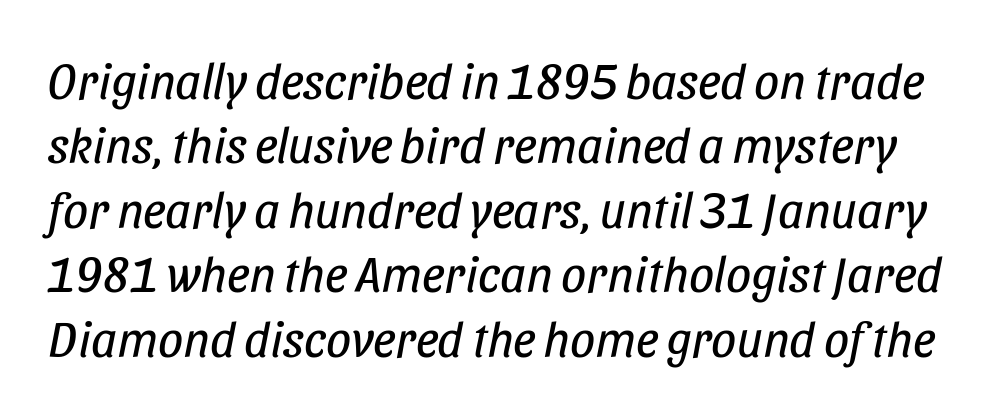
{"italic": "yes", "lean": "right", "slant_degrees": 11, "bold": "no", "weight": "regular", "width": "condensed", "stroke_contrast": "low", "x_height": "large", "monospaced": "no", "underline": "no", "line_spacing": "normal", "line_spacing_ratio": 1.29, "letter_spacing": "normal", "letter_spacing_em": 0.0, "glyph_px": 50}
